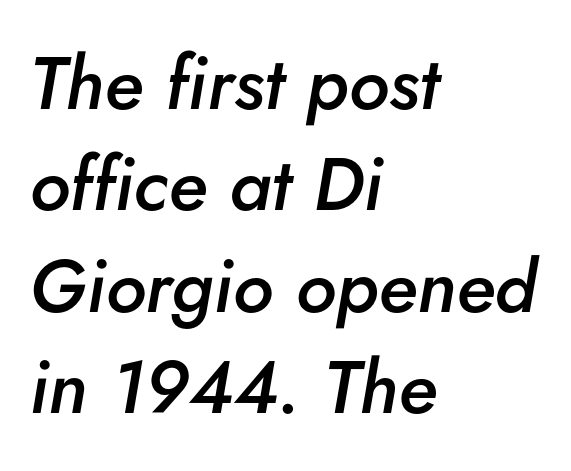
{"italic": "yes", "lean": "right", "slant_degrees": 5, "bold": "semi", "weight": "semibold", "width": "normal", "stroke_contrast": "low", "x_height": "small", "monospaced": "no", "underline": "no", "align": "left", "line_spacing": "normal", "line_spacing_ratio": 1.37, "letter_spacing": "normal", "letter_spacing_em": 0.0, "glyph_px": 74}
